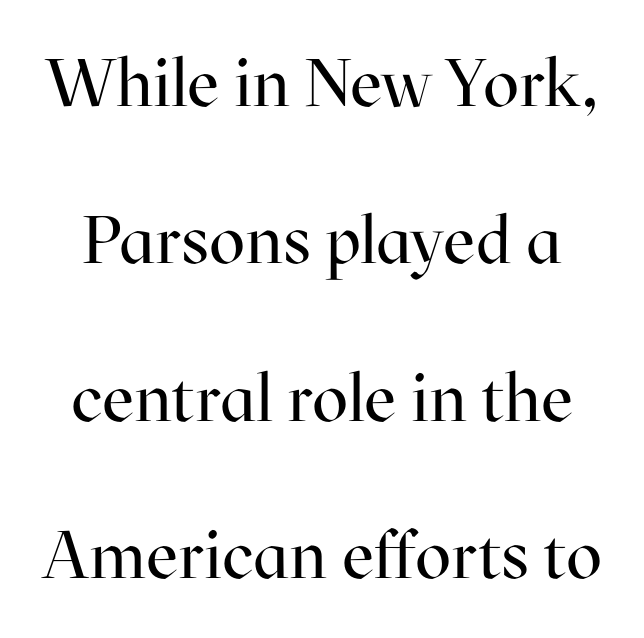
The image shows 67 px regular-weight serif type, upright; set loose line spacing (2.35x), normal letter spacing, not underlined; high stroke contrast and a medium x-height.
